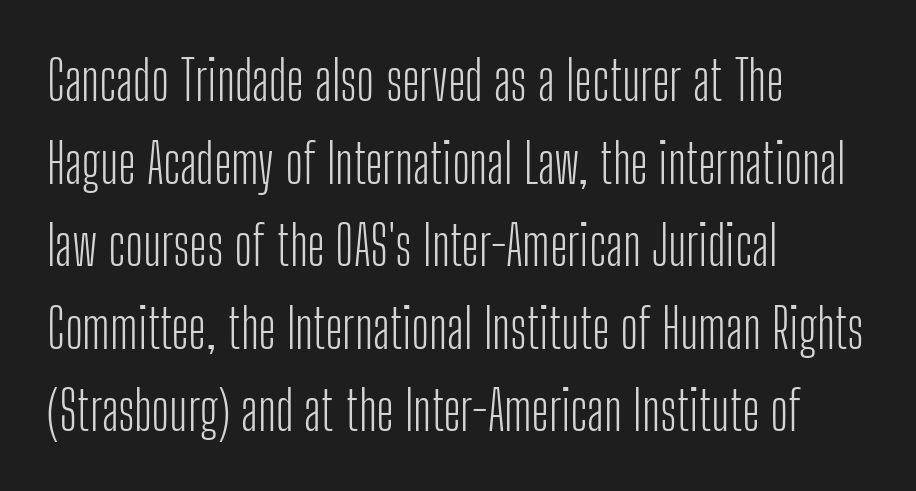
{"serif": "no", "italic": "no", "bold": "no", "weight": "light", "width": "condensed", "stroke_contrast": "low", "x_height": "medium", "monospaced": "no", "underline": "no", "align": "left", "line_spacing": "normal", "line_spacing_ratio": 1.53, "letter_spacing": "normal", "letter_spacing_em": 0.0, "glyph_px": 54}
